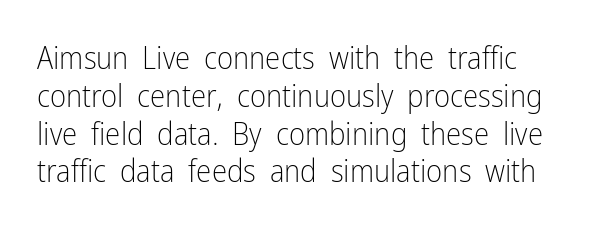
The space beneath each line is pristine and unruled. The face used here is a sans, in the tradition of grotesques and geometrics. Note the varied advance widths — an 'i' is clearly narrower than an 'm'. In terms of letterspacing, this is plain default setting.
